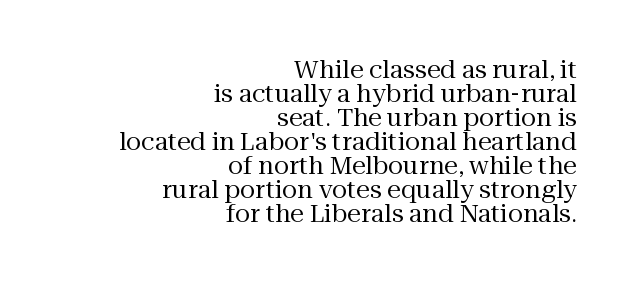
Q: Is the text bold? A: No.
Q: Is the text italic (slanted)? A: No, it is upright.
Q: Is the text underlined? A: No.
Q: How is the paragraph aligned? A: Right-aligned.
Q: Is the spacing between letters normal or unusually wide? A: Normal.
Q: Is the spacing between lines tight, normal or loose? A: Tight.
